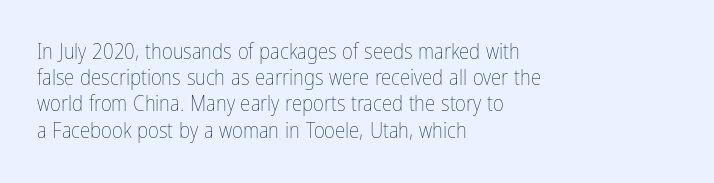
Q: Is the text bold? A: No.
Q: Is the text italic (slanted)? A: No, it is upright.
Q: Is the text underlined? A: No.
Q: How is the paragraph aligned? A: Left-aligned.
Q: Is the spacing between letters normal or unusually wide? A: Normal.
Q: Is the spacing between lines tight, normal or loose? A: Normal.
